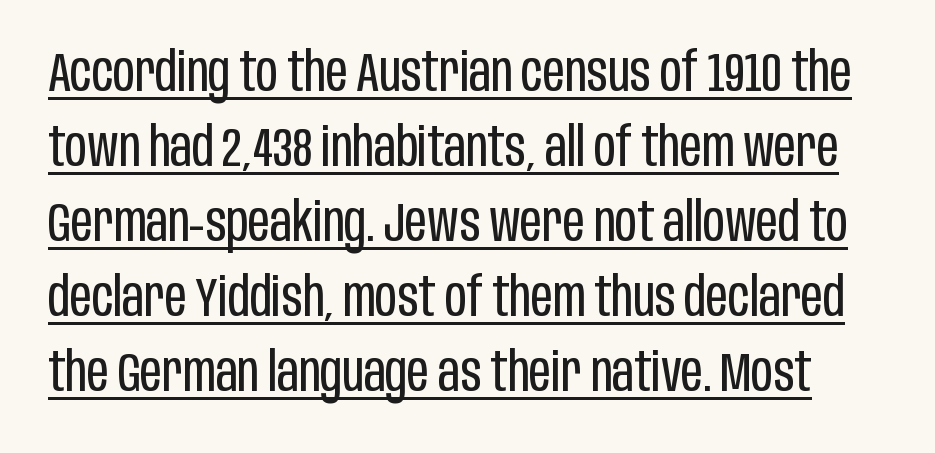
Q: Is the text bold? A: No.
Q: Is the text italic (slanted)? A: No, it is upright.
Q: Is the typeface a serif or a sans-serif typeface? A: Sans-serif.
Q: Is the text underlined? A: Yes.
Q: Is the spacing between letters normal or unusually wide? A: Normal.
Q: Is the spacing between lines tight, normal or loose? A: Normal.
Q: Width (condensed, normal, or wide)? A: Condensed.
Q: Stroke contrast? A: Low.
Q: x-height? A: Large.
Q: Monospaced? A: No.
